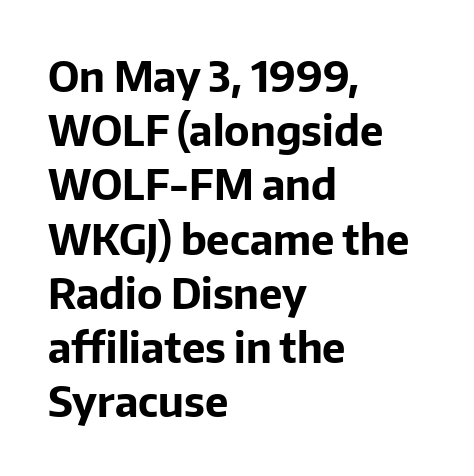
Q: Is the text bold? A: Yes.
Q: Is the text italic (slanted)? A: No, it is upright.
Q: Is the typeface a serif or a sans-serif typeface? A: Sans-serif.
Q: Is the text underlined? A: No.
Q: How is the paragraph aligned? A: Left-aligned.
Q: Is the spacing between letters normal or unusually wide? A: Normal.
Q: Is the spacing between lines tight, normal or loose? A: Normal.
Q: Width (condensed, normal, or wide)? A: Normal.
Q: Stroke contrast? A: Low.
Q: x-height? A: Medium.
Q: Monospaced? A: No.
